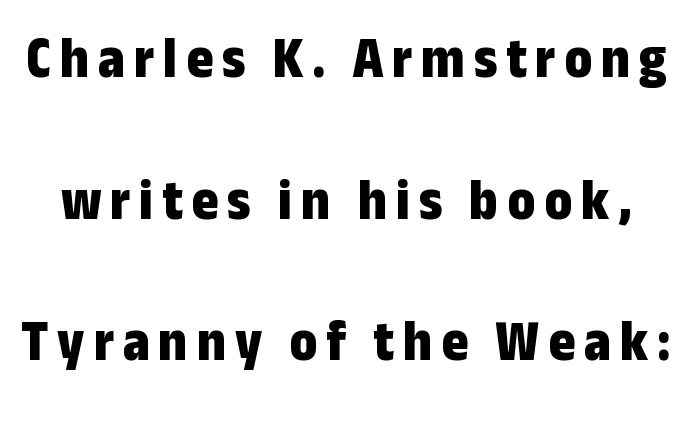
Q: Is the text bold? A: Yes.
Q: Is the text italic (slanted)? A: No, it is upright.
Q: Is the typeface a serif or a sans-serif typeface? A: Sans-serif.
Q: Is the text underlined? A: No.
Q: Is the spacing between lines tight, normal or loose? A: Loose.
Q: Width (condensed, normal, or wide)? A: Condensed.
Q: Stroke contrast? A: Low.
Q: x-height? A: Medium.
Q: Monospaced? A: No.
